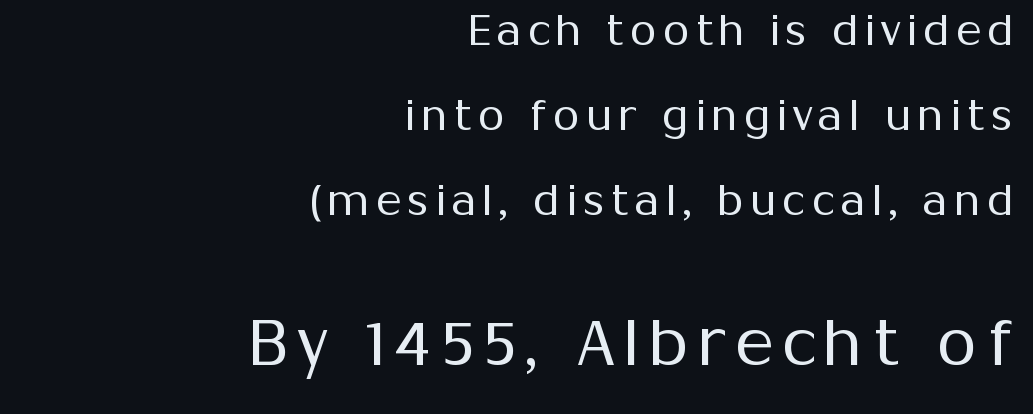
The letters stand straight up with perfectly vertical stems. Every row of glyphs terminates at an identical x-position on the right. Note the varied advance widths — an 'i' is clearly narrower than an 'm'. Only glyphs here, with clear space below each row. Two sizes are in play, and the larger belongs to the second block.
